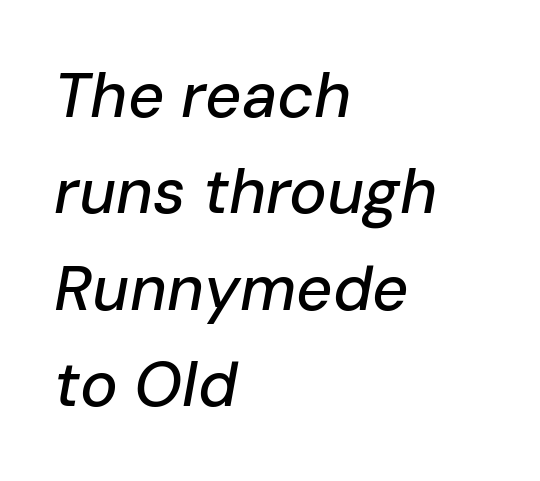
{"italic": "yes", "lean": "right", "slant_degrees": 10, "width": "normal", "stroke_contrast": "low", "x_height": "medium", "monospaced": "no", "underline": "no", "align": "left", "line_spacing": "normal", "line_spacing_ratio": 1.53, "letter_spacing": "normal", "letter_spacing_em": 0.0, "glyph_px": 63}
